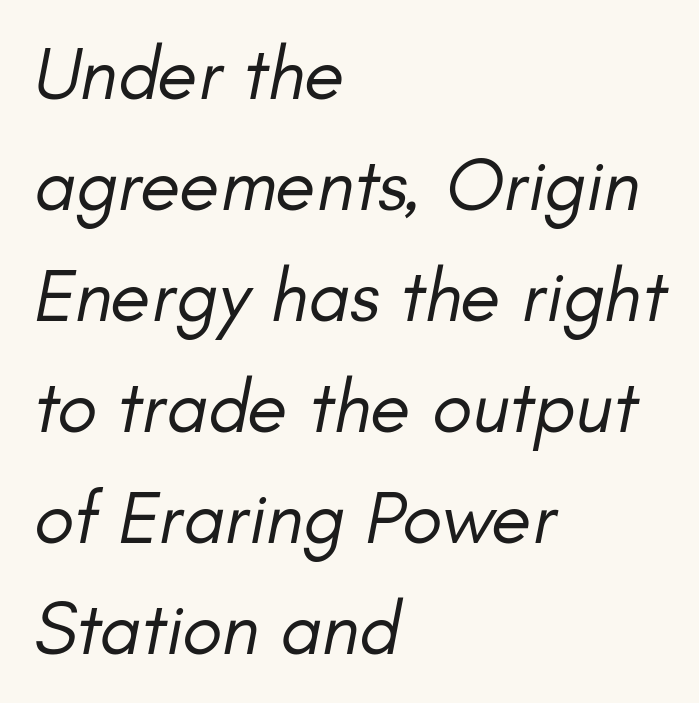
{"italic": "yes", "lean": "right", "slant_degrees": 11, "bold": "no", "weight": "regular", "width": "normal", "stroke_contrast": "low", "x_height": "small", "monospaced": "no", "underline": "no", "align": "left", "line_spacing": "normal", "line_spacing_ratio": 1.5, "letter_spacing": "normal", "letter_spacing_em": 0.0, "glyph_px": 74}
